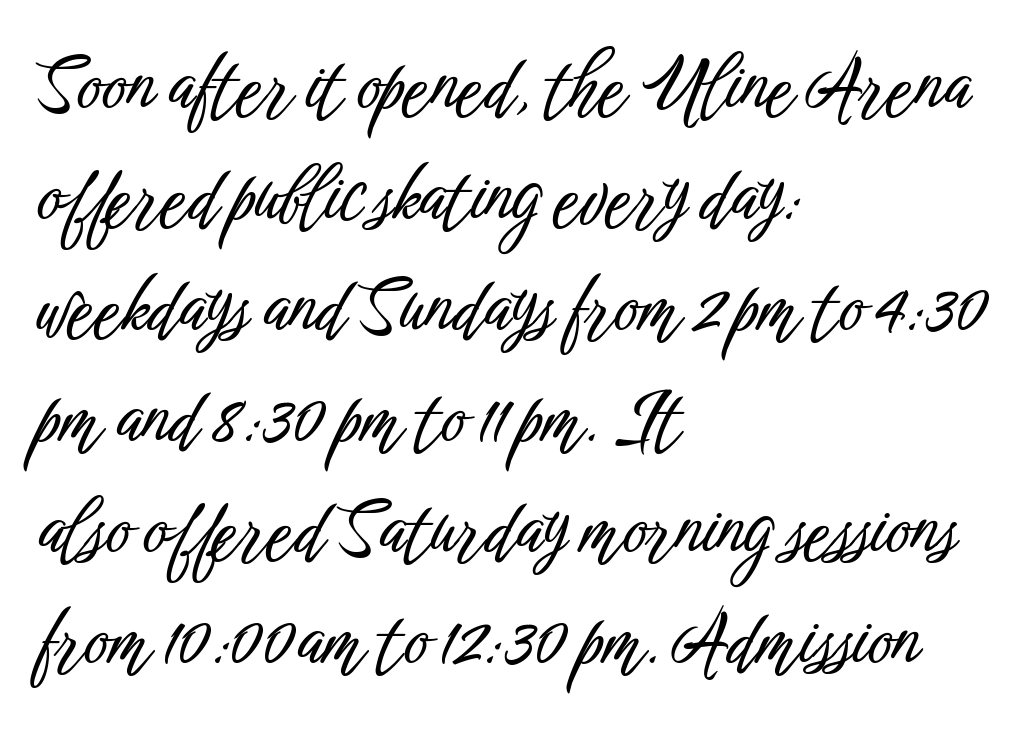
Q: Is the text italic (slanted)? A: Yes.
Q: Is the typeface a serif or a sans-serif typeface? A: Sans-serif.
Q: Is the text underlined? A: No.
Q: How is the paragraph aligned? A: Left-aligned.
Q: Is the spacing between letters normal or unusually wide? A: Normal.
Q: Is the spacing between lines tight, normal or loose? A: Normal.
Q: Width (condensed, normal, or wide)? A: Condensed.
Q: Stroke contrast? A: Low.
Q: x-height? A: Medium.
Q: Monospaced? A: No.
